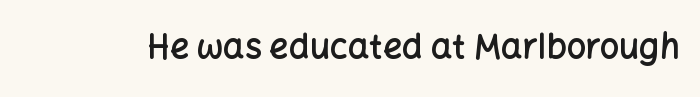
The image shows 34 px semibold sans-serif type, upright; set normal letter spacing, not underlined; low stroke contrast and a medium x-height.
